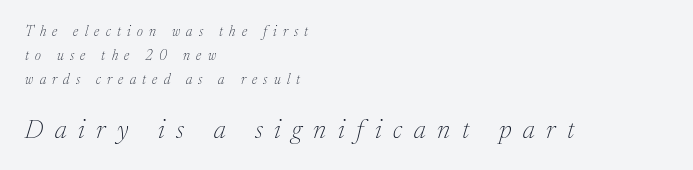
{"italic": "yes", "lean": "right", "slant_degrees": 17, "bold": "no", "underline": "no", "align": "left", "line_spacing_ratio": 1.71, "letter_spacing": "wide", "letter_spacing_em": 0.45, "larger_block": "second", "size_ratio": 1.86, "glyph_px": 26}
